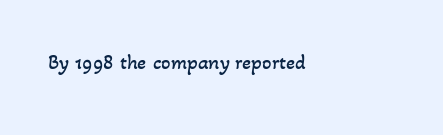
{"bold": "no", "underline": "no", "align": "left", "letter_spacing": "normal", "letter_spacing_em": 0.0, "glyph_px": 21}
